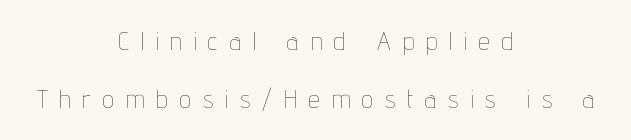
Q: Is the text bold? A: No.
Q: Is the text italic (slanted)? A: No, it is upright.
Q: Is the text underlined? A: No.
Q: How is the paragraph aligned? A: Centered.
Q: Is the spacing between letters normal or unusually wide? A: Unusually wide.
Q: Is the spacing between lines tight, normal or loose? A: Loose.
